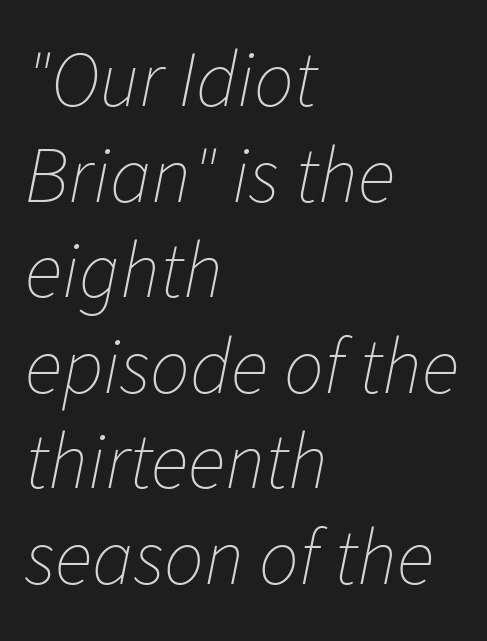
The image shows 79 px thin type, italic (leaning right); set left-aligned, line spacing 1.21x, normal letter spacing, not underlined; low stroke contrast and a medium x-height.
